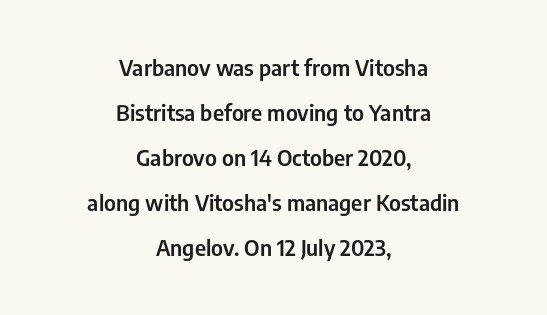
The image shows 22 px text type, upright; set centered, loose line spacing (2.05x), normal letter spacing, not underlined.
